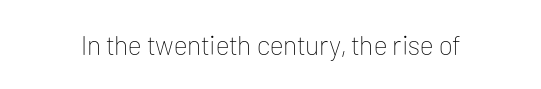
Has an underline been added? It has not. The type is set solid horizontally, with unmodified tracking. The characters are drawn with everyday or finer stroke widths. Every character sits straight up, as roman type does.
